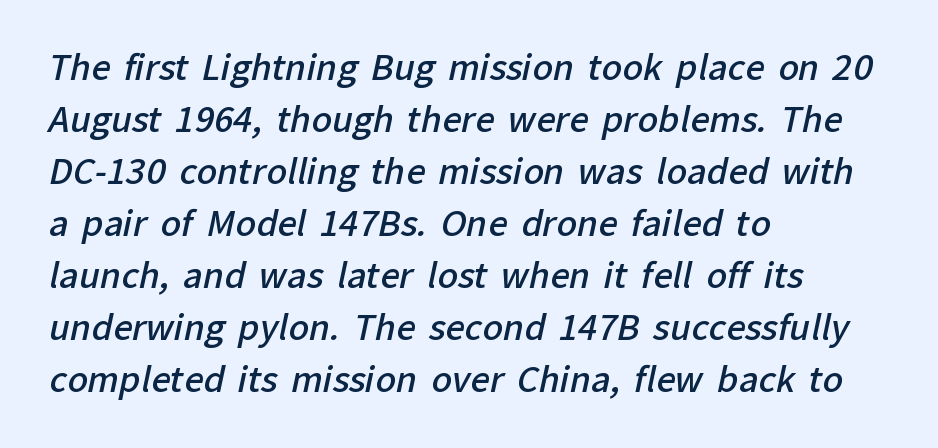
Q: Is the text bold? A: Semi-bold.
Q: Is the typeface a serif or a sans-serif typeface? A: Sans-serif.
Q: Is the text underlined? A: No.
Q: How is the paragraph aligned? A: Left-aligned.
Q: Is the spacing between letters normal or unusually wide? A: Normal.
Q: Is the spacing between lines tight, normal or loose? A: Normal.
Q: Width (condensed, normal, or wide)? A: Normal.
Q: Stroke contrast? A: Low.
Q: x-height? A: Medium.
Q: Monospaced? A: No.
